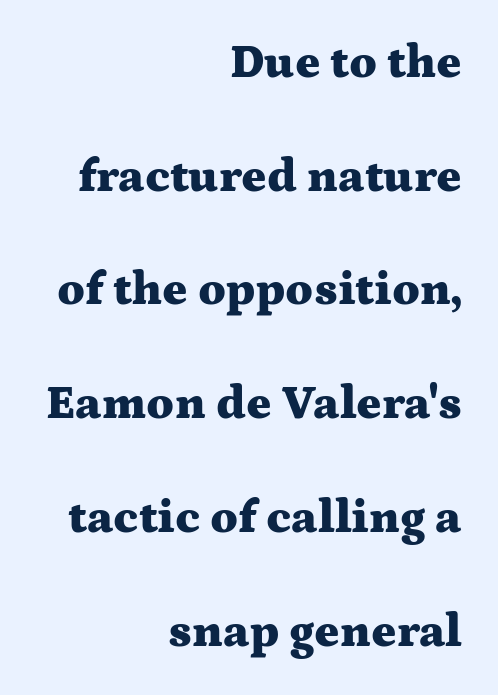
The image shows 47 px heavy, wide serif type, upright; set right-aligned, loose line spacing (2.42x), normal letter spacing, not underlined; medium stroke contrast and a medium x-height.
